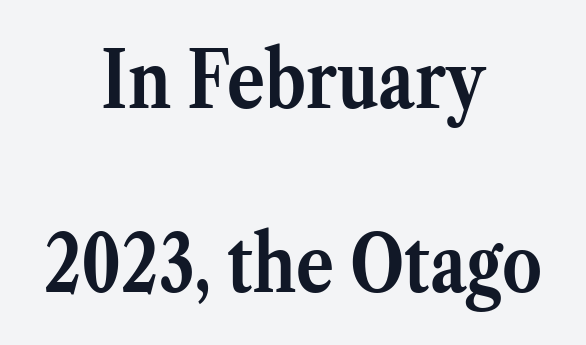
How heavy is the stroke? Heavy — this is a bold. Spacing verdict: proportional, widths tailored to each character. The vertical gap from one line to the next is large. The rag falls on both sides of this text block equally. The baseline area is clear.
